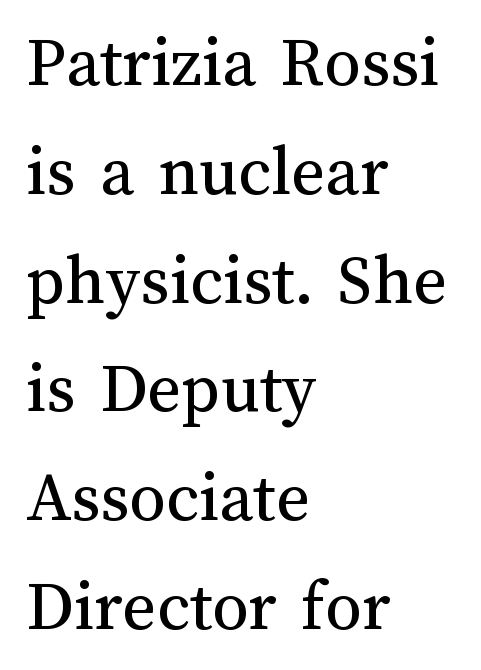
{"italic": "no", "bold": "no", "weight": "regular", "width": "normal", "stroke_contrast": "medium", "x_height": "medium", "monospaced": "no", "underline": "no", "align": "left", "line_spacing": "normal", "line_spacing_ratio": 1.49, "letter_spacing": "normal", "letter_spacing_em": 0.0, "glyph_px": 73}
